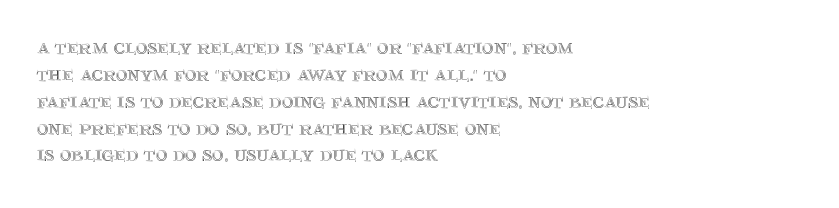
Is the block centered? No — it sits flush against the left margin. Beneath every word, the page is bare. What stands out about the letter spacing? Nothing — it is the standard amount. The lettering stays uniformly vertical, giving the passage a roman look.
